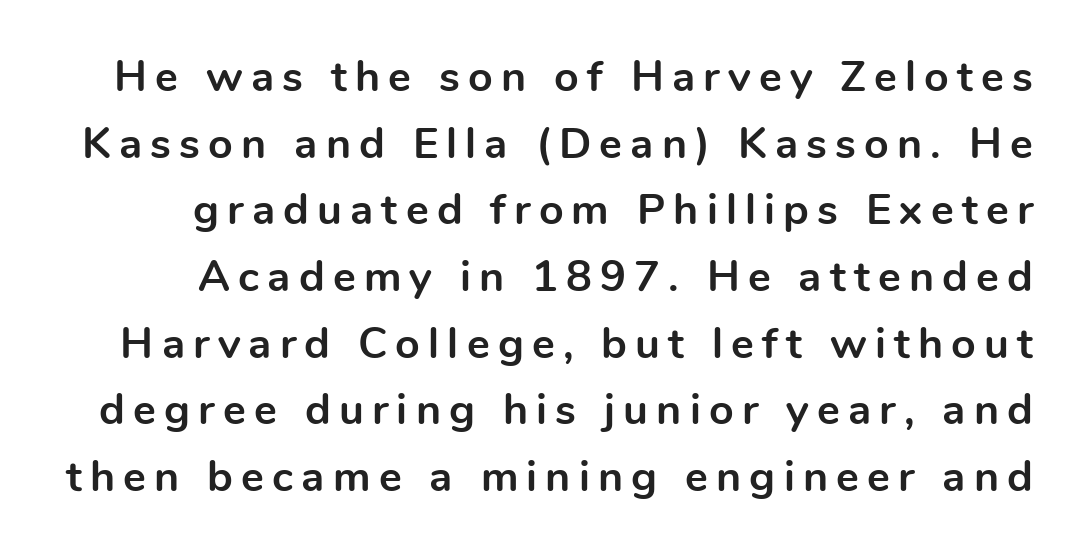
Q: Is the text bold? A: Yes.
Q: Is the text italic (slanted)? A: No, it is upright.
Q: Is the typeface a serif or a sans-serif typeface? A: Sans-serif.
Q: Is the text underlined? A: No.
Q: Is the spacing between lines tight, normal or loose? A: Normal.
Q: Width (condensed, normal, or wide)? A: Normal.
Q: x-height? A: Medium.
Q: Monospaced? A: No.
